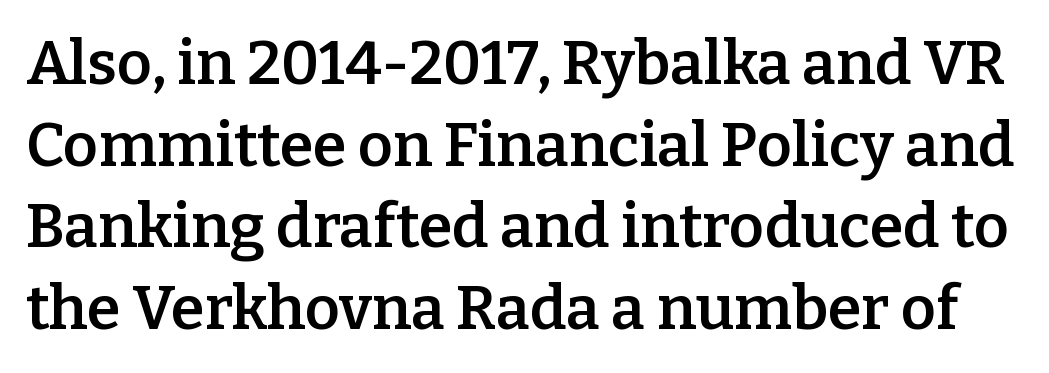
The image shows 61 px semibold serif type, upright; set normal line spacing (1.34x), normal letter spacing, not underlined; low stroke contrast and a medium x-height.
